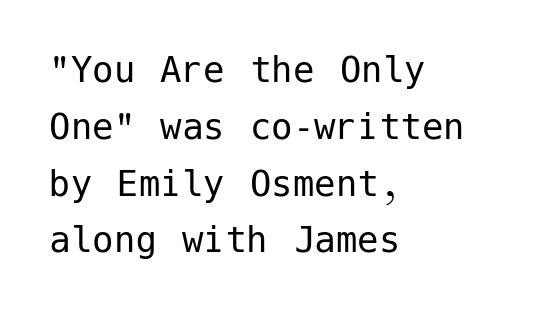
The image shows 43 px regular-weight sans-serif type, upright; set left-aligned, normal line spacing (1.32x), normal letter spacing, not underlined; low stroke contrast and a medium x-height.
